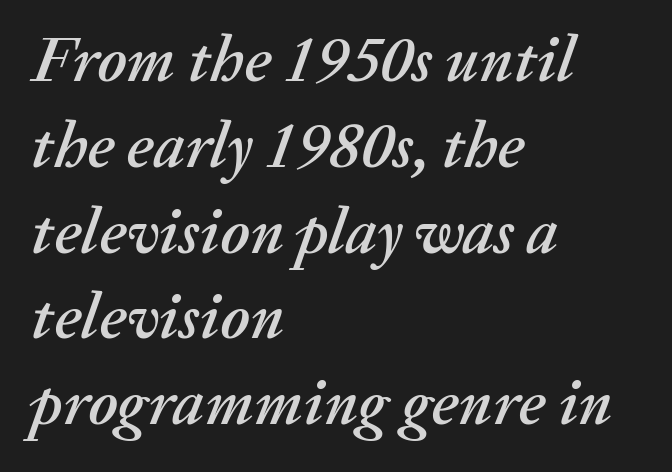
The image shows 65 px text type, italic (leaning right); set left-aligned, normal line spacing (1.32x), normal letter spacing, not underlined; medium stroke contrast and a medium x-height.
